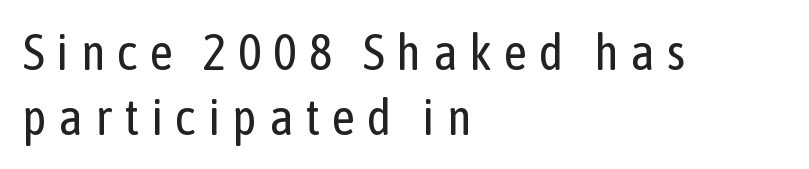
Q: Is the text bold? A: No.
Q: Is the text italic (slanted)? A: No, it is upright.
Q: Is the typeface a serif or a sans-serif typeface? A: Sans-serif.
Q: Is the text underlined? A: No.
Q: How is the paragraph aligned? A: Left-aligned.
Q: Is the spacing between letters normal or unusually wide? A: Unusually wide.
Q: Is the spacing between lines tight, normal or loose? A: Normal.
Q: Width (condensed, normal, or wide)? A: Condensed.
Q: Stroke contrast? A: Low.
Q: x-height? A: Medium.
Q: Monospaced? A: No.
